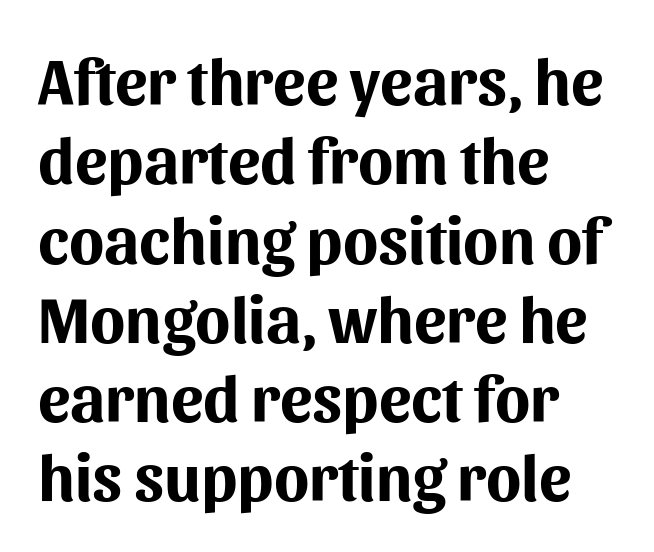
{"serif": "no", "italic": "no", "bold": "yes", "weight": "bold", "width": "normal", "stroke_contrast": "medium", "x_height": "medium", "monospaced": "no", "underline": "no", "align": "left", "line_spacing_ratio": 1.22, "letter_spacing": "normal", "letter_spacing_em": 0.0, "glyph_px": 65}
